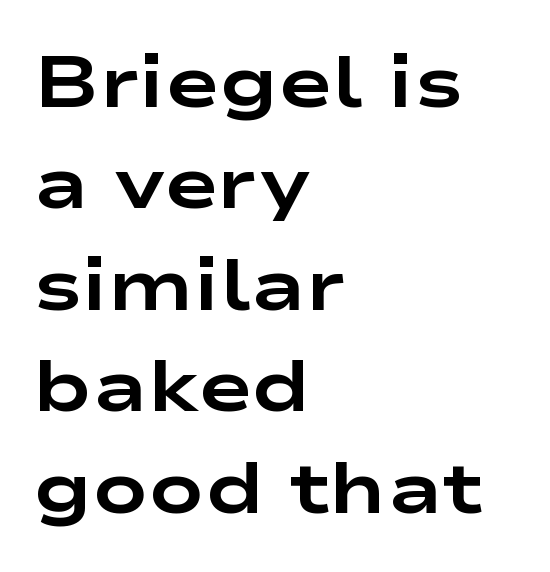
Q: Is the text bold? A: Yes.
Q: Is the text italic (slanted)? A: No, it is upright.
Q: Is the typeface a serif or a sans-serif typeface? A: Sans-serif.
Q: Is the text underlined? A: No.
Q: How is the paragraph aligned? A: Left-aligned.
Q: Is the spacing between letters normal or unusually wide? A: Normal.
Q: Is the spacing between lines tight, normal or loose? A: Normal.
Q: Width (condensed, normal, or wide)? A: Wide.
Q: Stroke contrast? A: Low.
Q: x-height? A: Medium.
Q: Monospaced? A: No.
